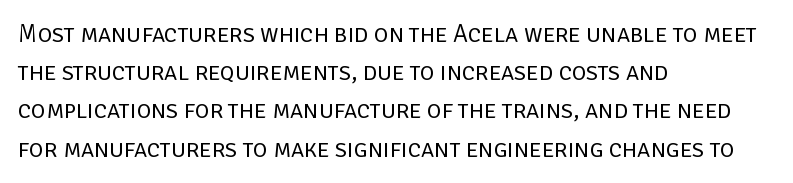
{"italic": "no", "bold": "no", "underline": "no", "align": "left", "line_spacing": "normal", "line_spacing_ratio": 1.53, "letter_spacing": "normal", "letter_spacing_em": 0.0, "glyph_px": 25}
